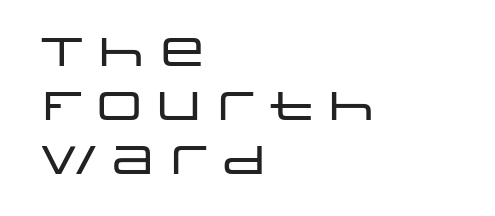
Q: Is the text italic (slanted)? A: No, it is upright.
Q: Is the typeface a serif or a sans-serif typeface? A: Sans-serif.
Q: Is the text underlined? A: No.
Q: How is the paragraph aligned? A: Left-aligned.
Q: Is the spacing between letters normal or unusually wide? A: Normal.
Q: Is the spacing between lines tight, normal or loose? A: Normal.
Q: Width (condensed, normal, or wide)? A: Wide.
Q: Stroke contrast? A: Low.
Q: x-height? A: Large.
Q: Monospaced? A: No.
